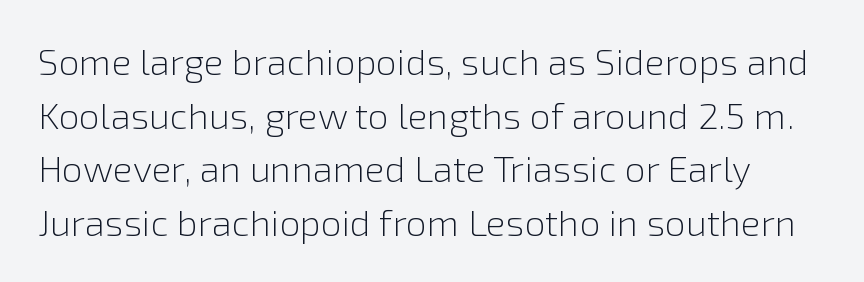
{"serif": "no", "italic": "no", "bold": "no", "weight": "light", "width": "normal", "x_height": "medium", "monospaced": "no", "underline": "no", "line_spacing": "normal", "line_spacing_ratio": 1.45, "letter_spacing": "normal", "letter_spacing_em": 0.0, "glyph_px": 37}
